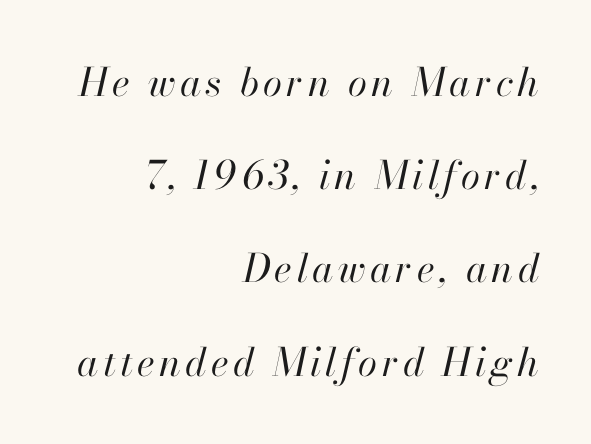
Q: Is the text bold? A: No.
Q: Is the text italic (slanted)? A: Yes, it leans right by about 13 degrees.
Q: Is the text underlined? A: No.
Q: How is the paragraph aligned? A: Right-aligned.
Q: Is the spacing between lines tight, normal or loose? A: Loose.
Q: Width (condensed, normal, or wide)? A: Normal.
Q: Stroke contrast? A: High.
Q: x-height? A: Small.
Q: Monospaced? A: No.
